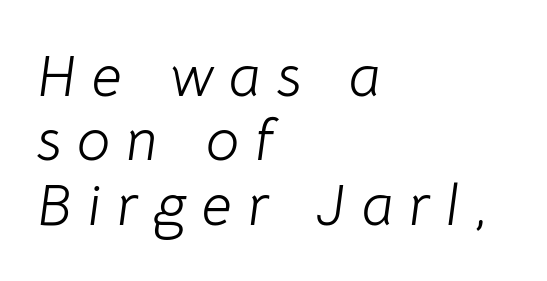
A student would call this left alignment; a typographer would say flush left, rag right. Is the type slanted? Yes — the strokes lean at a clear angle. The tracking reads as deliberately expanded to a designer's eye. This sample trades vertical openness for compactness between lines.
